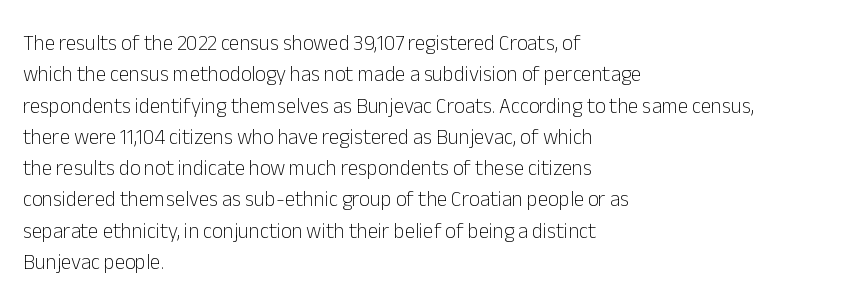
{"italic": "no", "bold": "no", "underline": "no", "align": "left", "line_spacing": "normal", "line_spacing_ratio": 1.49, "letter_spacing": "normal", "letter_spacing_em": 0.0, "glyph_px": 21}
